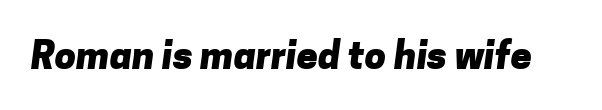
The characters look thick and weighty, a clear bold. Type style note: lacks serifs. Characters follow at the spacing the type designer built in. Bare-footed words on every line. The passage shown is typed in a proportional face where columns would drift.
